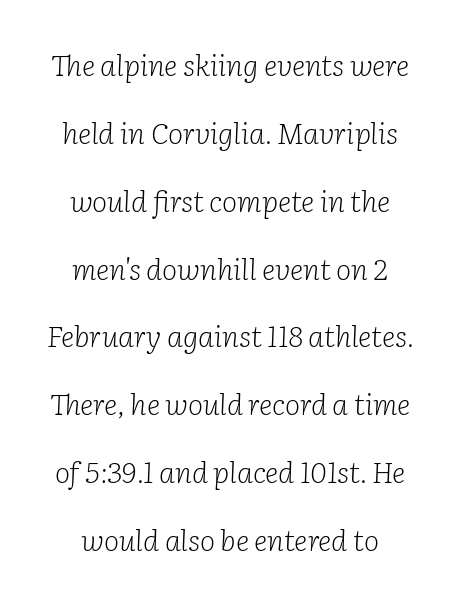
{"serif": "yes", "italic": "yes", "lean": "right", "slant_degrees": 2, "bold": "no", "weight": "light", "width": "normal", "stroke_contrast": "low", "x_height": "medium", "monospaced": "no", "underline": "no", "align": "center", "line_spacing": "loose", "line_spacing_ratio": 2.34, "letter_spacing": "normal", "letter_spacing_em": 0.0, "glyph_px": 29}
